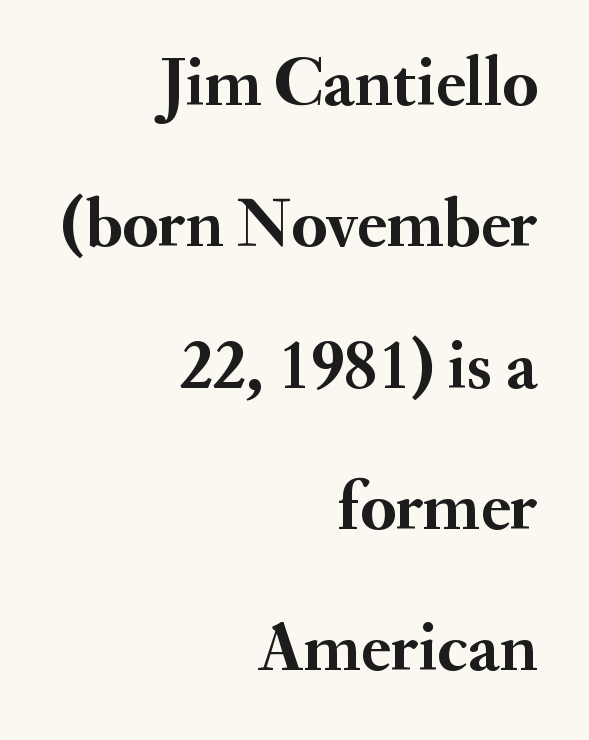
The image shows 71 px semibold serif type, upright; set right-aligned, loose line spacing (1.99x), normal letter spacing, not underlined; medium stroke contrast and a small x-height.
